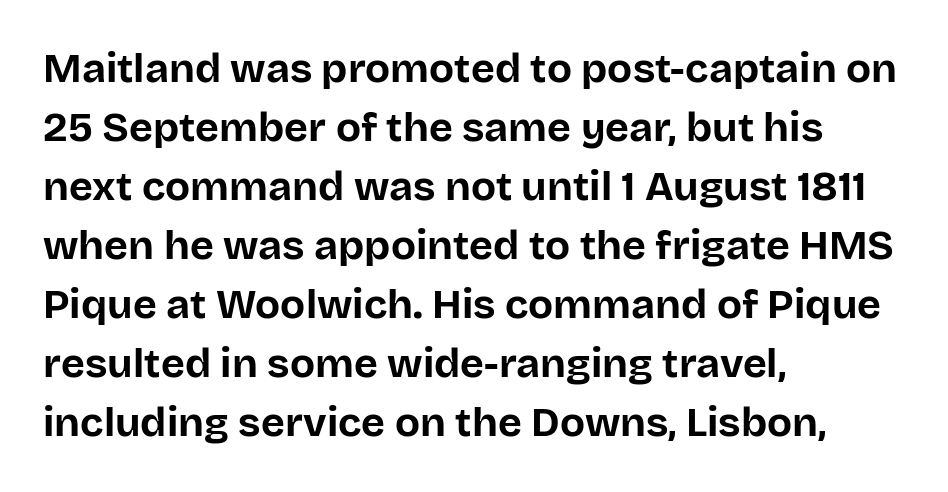
Short note: letters normally spaced. This sample keeps an unexceptional amount of space between lines. Alignment: flush left. Looks like regular typesetting: each glyph gets only the width it needs.
